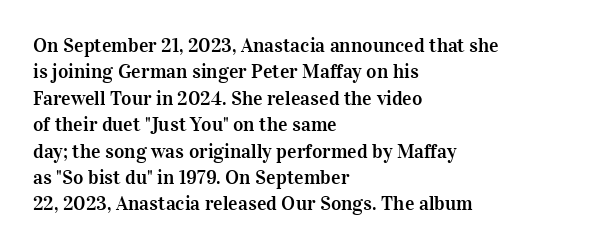
Q: Is the text italic (slanted)? A: No, it is upright.
Q: Is the text underlined? A: No.
Q: How is the paragraph aligned? A: Left-aligned.
Q: Is the spacing between letters normal or unusually wide? A: Normal.
Q: Is the spacing between lines tight, normal or loose? A: Normal.
